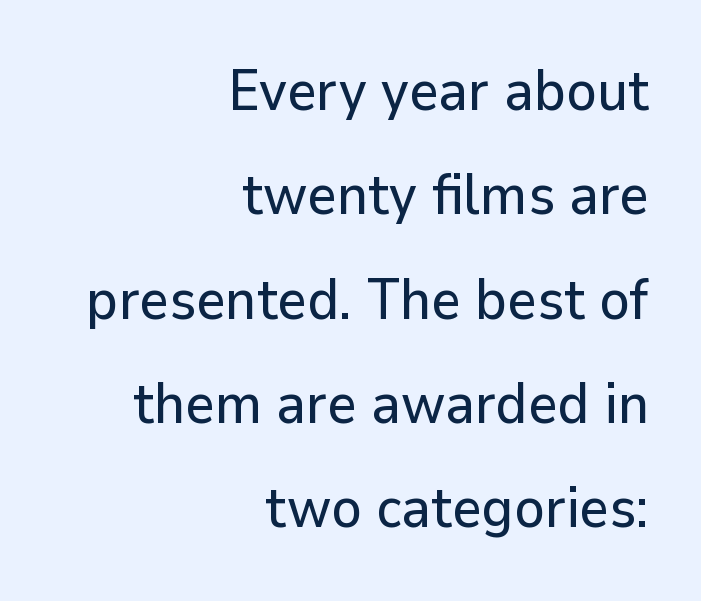
Character widths vary here, with narrow letters taking less room than wide ones. Each row of text sits above clean, open space. Nope, no serifs anywhere on these letters. Ordinary non-slanted type is in use. Does the copy run flush right? Yes — the right margin is perfectly even.
